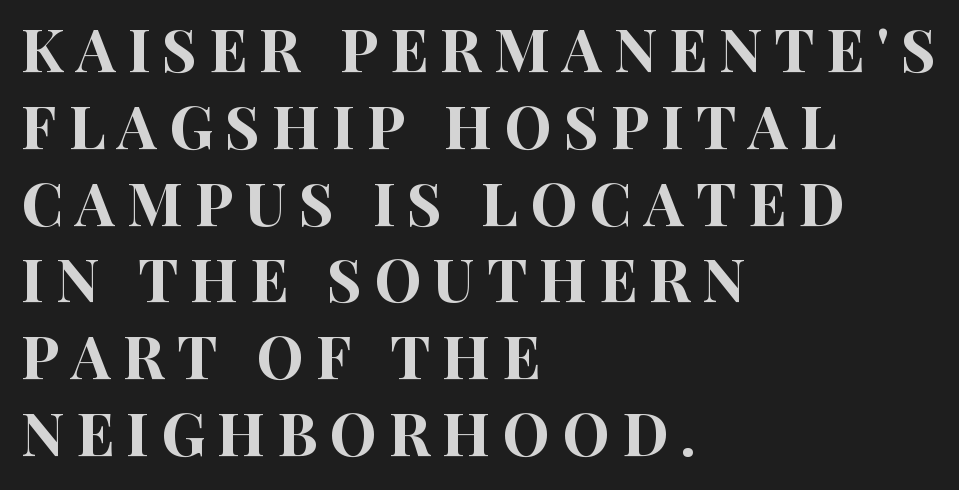
{"serif": "no", "italic": "no", "width": "condensed", "stroke_contrast": "high", "x_height": "large", "monospaced": "no", "underline": "no", "align": "left", "line_spacing": "normal", "line_spacing_ratio": 1.28, "letter_spacing": "wide", "letter_spacing_em": 0.2, "glyph_px": 60}
